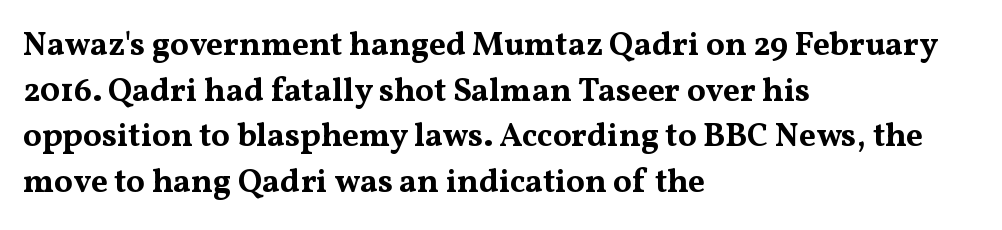
Q: Is the text bold? A: Yes.
Q: Is the text italic (slanted)? A: No, it is upright.
Q: Is the typeface a serif or a sans-serif typeface? A: Serif.
Q: Is the text underlined? A: No.
Q: How is the paragraph aligned? A: Left-aligned.
Q: Is the spacing between letters normal or unusually wide? A: Normal.
Q: Is the spacing between lines tight, normal or loose? A: Normal.
Q: Width (condensed, normal, or wide)? A: Wide.
Q: Stroke contrast? A: Medium.
Q: x-height? A: Medium.
Q: Monospaced? A: No.
